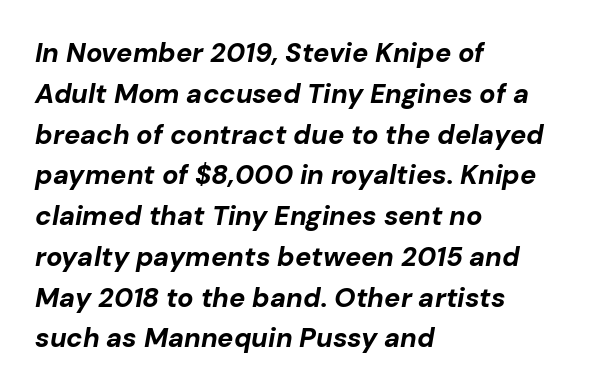
Spacing between characters is what you'd get straight out of the box. Caption: bold face, heavy strokes. Compared with ordinary roman type, these characters are visibly tilted. The gap between lines stays unmarked. Baseline-to-baseline distance is the conventional proportion of letter height.
